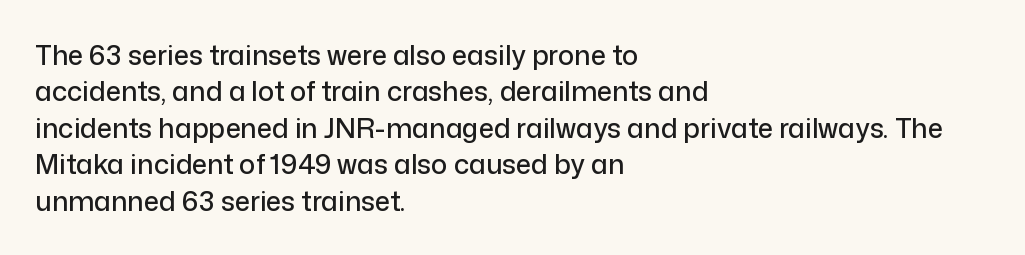
Q: Is the text italic (slanted)? A: No, it is upright.
Q: Is the text underlined? A: No.
Q: How is the paragraph aligned? A: Left-aligned.
Q: Is the spacing between letters normal or unusually wide? A: Normal.
Q: Is the spacing between lines tight, normal or loose? A: Normal.
